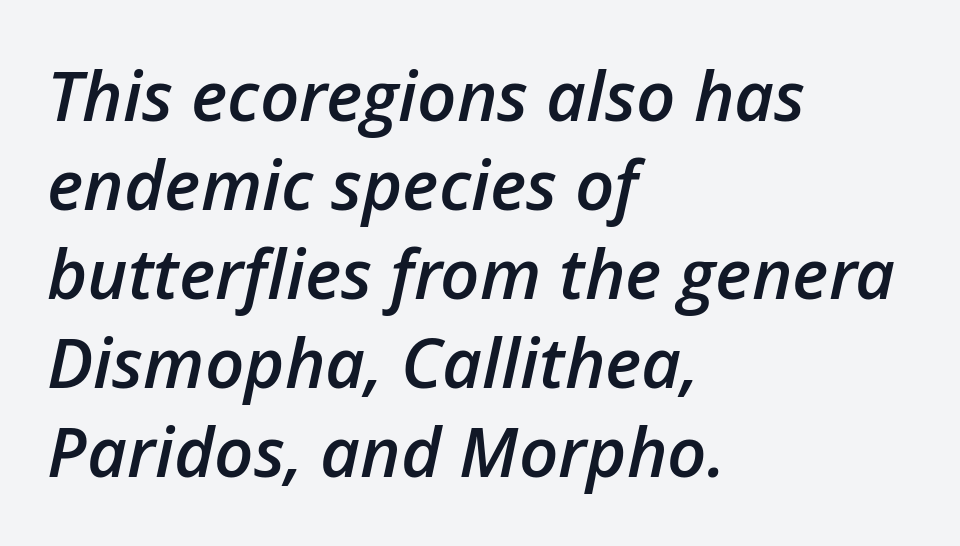
{"italic": "yes", "lean": "right", "slant_degrees": 12, "bold": "semi", "weight": "semibold", "width": "normal", "stroke_contrast": "low", "x_height": "medium", "monospaced": "no", "underline": "no", "align": "left", "line_spacing": "normal", "line_spacing_ratio": 1.29, "letter_spacing": "normal", "letter_spacing_em": 0.0, "glyph_px": 69}
